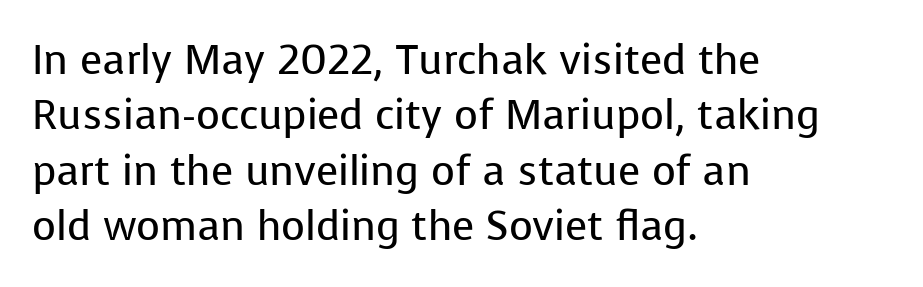
Q: Is the text bold? A: No.
Q: Is the text italic (slanted)? A: No, it is upright.
Q: Is the typeface a serif or a sans-serif typeface? A: Sans-serif.
Q: Is the text underlined? A: No.
Q: How is the paragraph aligned? A: Left-aligned.
Q: Is the spacing between letters normal or unusually wide? A: Normal.
Q: Is the spacing between lines tight, normal or loose? A: Normal.
Q: Width (condensed, normal, or wide)? A: Normal.
Q: Stroke contrast? A: Low.
Q: x-height? A: Medium.
Q: Monospaced? A: No.
